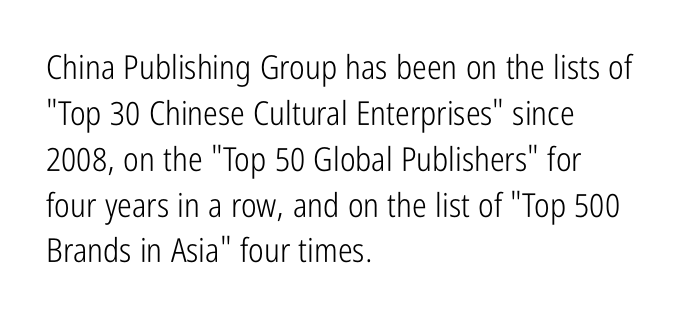
The image shows 33 px light, condensed sans-serif type, upright; set left-aligned, normal line spacing (1.39x), normal letter spacing, not underlined; low stroke contrast and a medium x-height.
